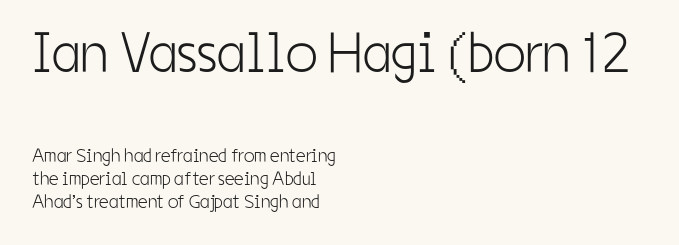
The image shows 57 px light, condensed sans-serif type, upright; set left-aligned, line spacing 1.23x, normal letter spacing, not underlined; the first (top) block is 3.0x larger; low stroke contrast and a medium x-height.
